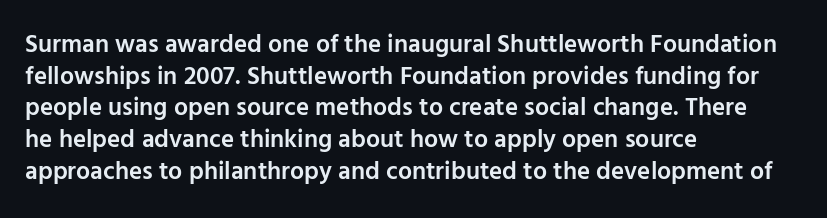
A semibold gives these letters moderate extra thickness, short of bold. The vertical gap from one line to the next is medium. The axis of the letterforms is exactly vertical. A typesetter would call this zero additional tracking. Plain, unruled lines of type. Leftover space on each line is placed entirely after the last word.
